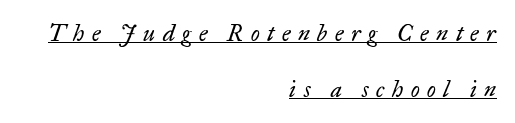
This sample uses an oblique cut, with every glyph tilted off the vertical. Stems and bowls with no extra thickness — not bold. Quick note: underline on. Students, note that the glyphs here are deliberately spaced far apart. Casual observation: everything's shoved over to the right.
